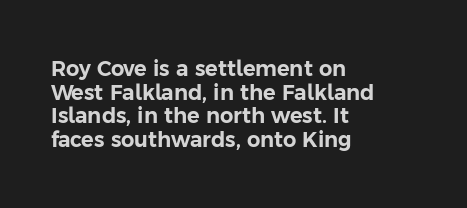
Does the copy run flush right? No — it runs flush left. The lines are packed closely together with very little leading. Upright lettering throughout. The letters sit at their default tracking, neither squeezed nor spread.
